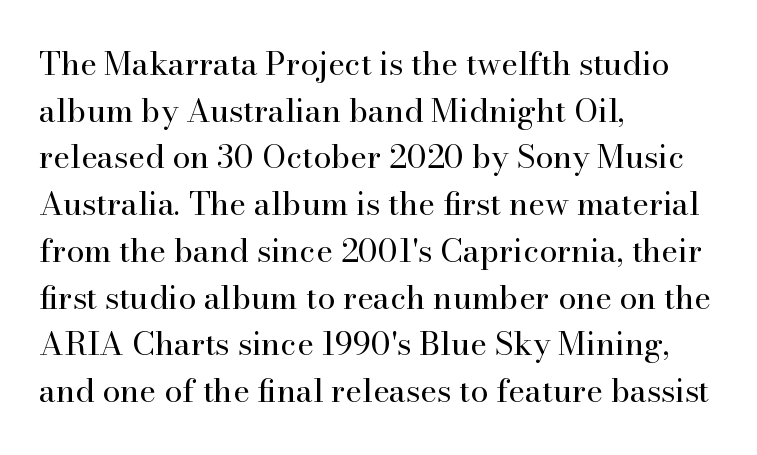
Q: Is the text bold? A: No.
Q: Is the text italic (slanted)? A: No, it is upright.
Q: Is the typeface a serif or a sans-serif typeface? A: Serif.
Q: Is the text underlined? A: No.
Q: How is the paragraph aligned? A: Left-aligned.
Q: Is the spacing between letters normal or unusually wide? A: Normal.
Q: Is the spacing between lines tight, normal or loose? A: Normal.
Q: Width (condensed, normal, or wide)? A: Normal.
Q: Stroke contrast? A: High.
Q: x-height? A: Small.
Q: Monospaced? A: No.
